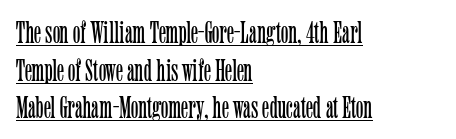
Q: Is the text bold? A: No.
Q: Is the text italic (slanted)? A: No, it is upright.
Q: Is the typeface a serif or a sans-serif typeface? A: Serif.
Q: Is the text underlined? A: Yes.
Q: How is the paragraph aligned? A: Left-aligned.
Q: Is the spacing between letters normal or unusually wide? A: Normal.
Q: Width (condensed, normal, or wide)? A: Condensed.
Q: Stroke contrast? A: Low.
Q: x-height? A: Medium.
Q: Monospaced? A: No.
